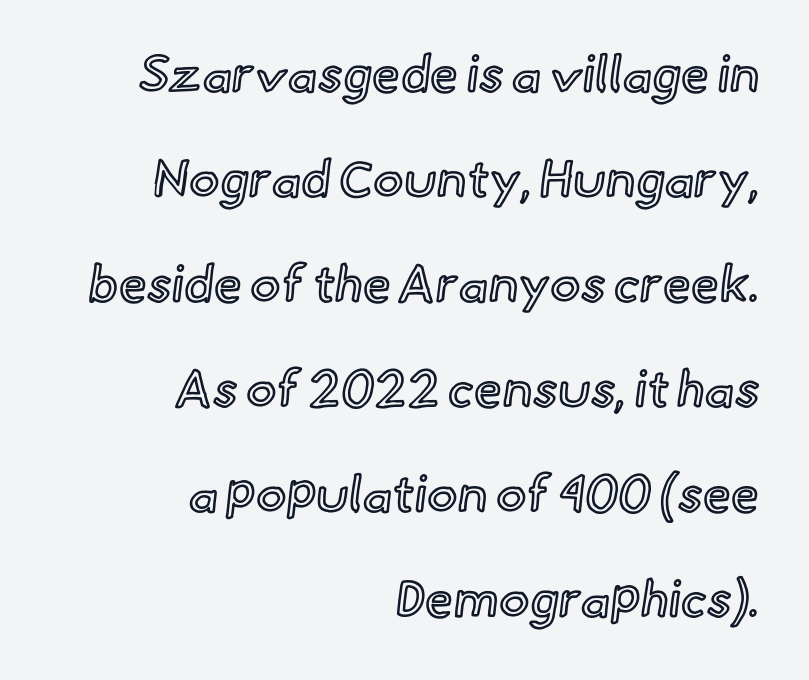
Q: Is the text italic (slanted)? A: Yes.
Q: Is the text underlined? A: No.
Q: How is the paragraph aligned? A: Right-aligned.
Q: Is the spacing between letters normal or unusually wide? A: Normal.
Q: Is the spacing between lines tight, normal or loose? A: Loose.
Q: Width (condensed, normal, or wide)? A: Normal.
Q: x-height? A: Small.
Q: Monospaced? A: No.
